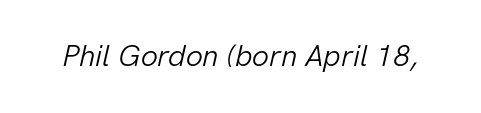
The image shows 30 px light type, italic (leaning right); set normal letter spacing, not underlined; low stroke contrast and a medium x-height.
